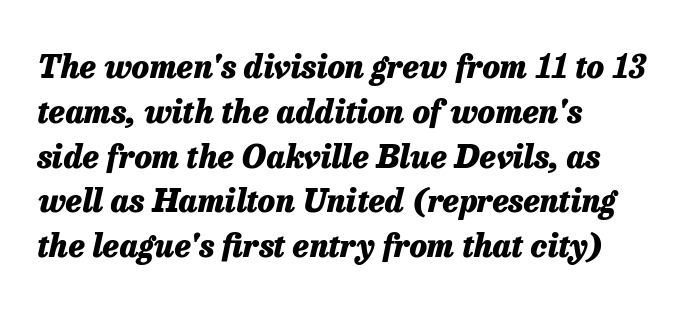
{"italic": "yes", "lean": "right", "slant_degrees": 13, "bold": "yes", "weight": "heavy", "width": "normal", "stroke_contrast": "low", "x_height": "medium", "monospaced": "no", "underline": "no", "align": "left", "line_spacing": "normal", "line_spacing_ratio": 1.4, "letter_spacing": "normal", "letter_spacing_em": 0.0, "glyph_px": 32}
